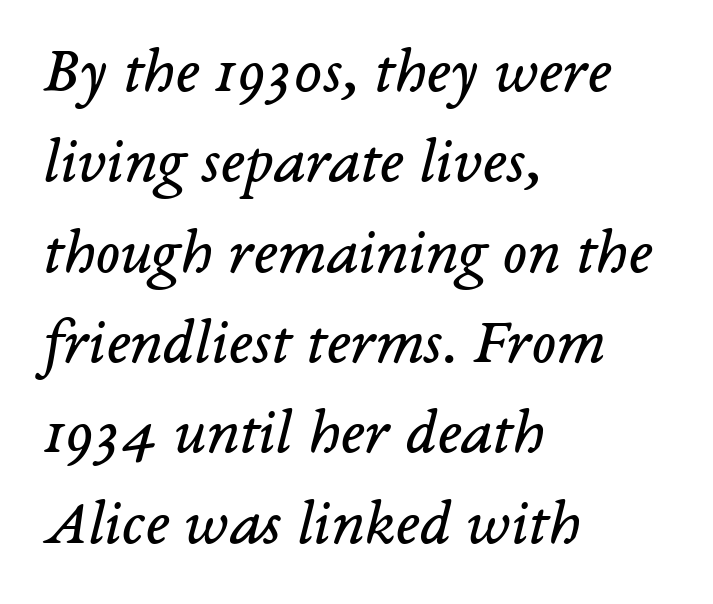
{"serif": "yes", "italic": "yes", "lean": "right", "slant_degrees": 14, "bold": "no", "weight": "regular", "width": "normal", "stroke_contrast": "low", "x_height": "medium", "monospaced": "no", "underline": "no", "align": "left", "line_spacing": "normal", "line_spacing_ratio": 1.39, "letter_spacing": "normal", "letter_spacing_em": 0.0, "glyph_px": 65}
